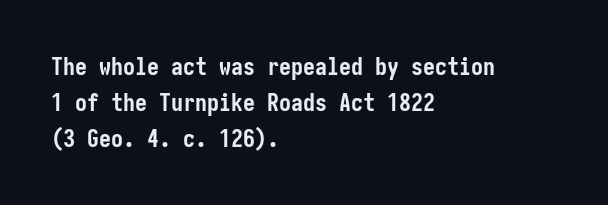
Q: Is the text bold? A: Yes.
Q: Is the text italic (slanted)? A: No, it is upright.
Q: Is the text underlined? A: No.
Q: How is the paragraph aligned? A: Left-aligned.
Q: Is the spacing between letters normal or unusually wide? A: Normal.
Q: Is the spacing between lines tight, normal or loose? A: Normal.
